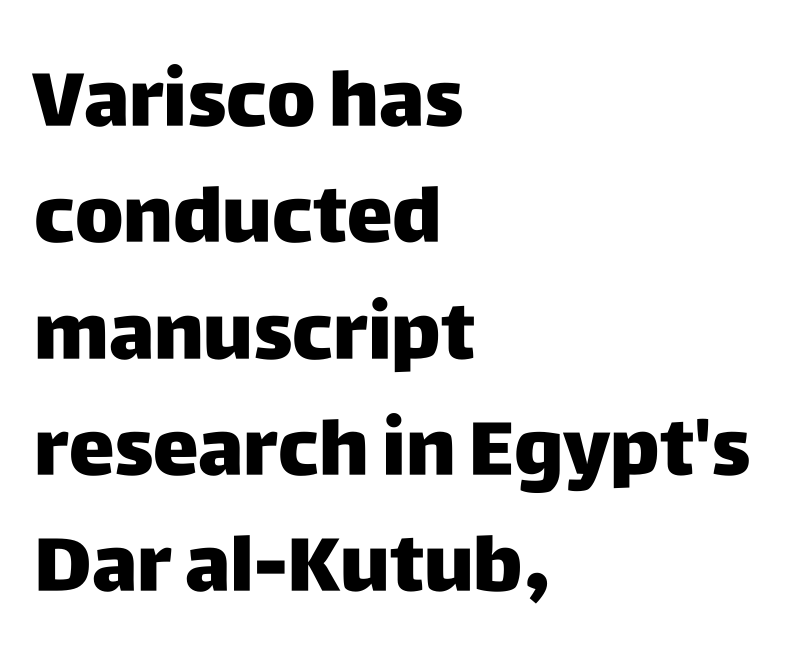
{"serif": "no", "italic": "no", "bold": "yes", "weight": "heavy", "width": "normal", "stroke_contrast": "low", "x_height": "large", "monospaced": "no", "underline": "no", "align": "left", "line_spacing": "normal", "line_spacing_ratio": 1.51, "letter_spacing": "normal", "letter_spacing_em": 0.0, "glyph_px": 77}
